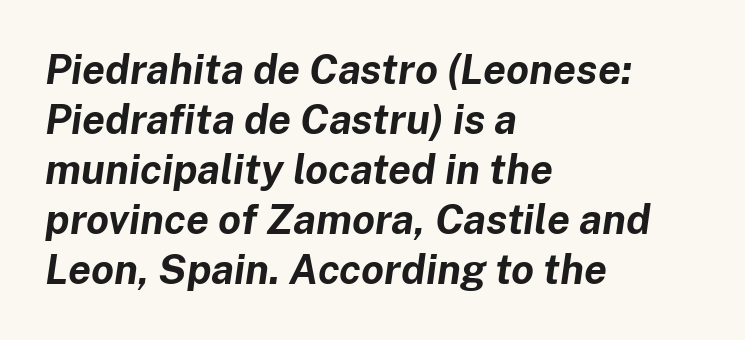
The image shows 41 px bold type, italic (leaning right); set left-aligned, line spacing 1.22x, normal letter spacing, not underlined; low stroke contrast and a medium x-height.
